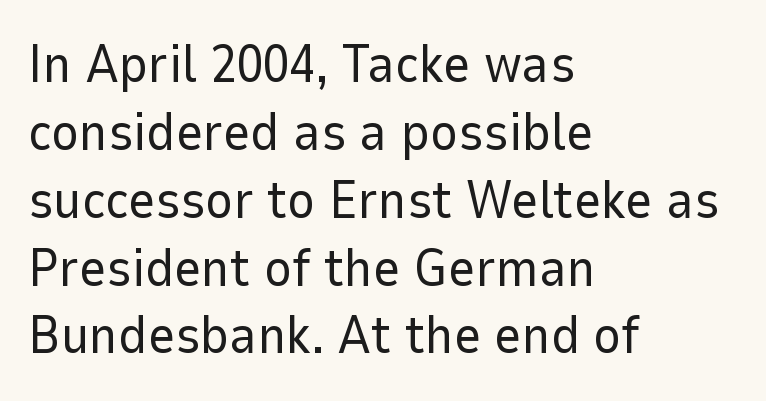
I'd call this a sans setting — the letters go barefoot. No extra ink here — the face is not bold. Tracking value appears to be zero — textbook default spacing. Upright lettering throughout. The glyphs are unaccompanied by any horizontal stroke below them. This sample is left-justified, so line endings fall wherever the words run out.
